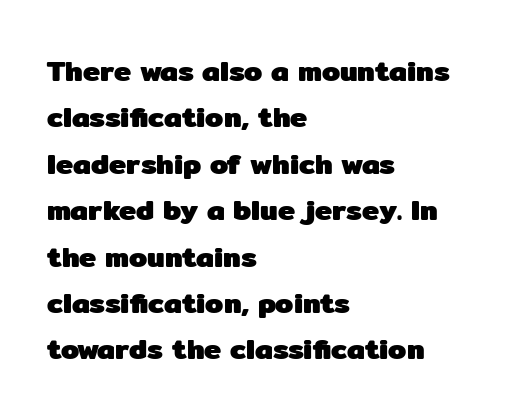
{"serif": "no", "italic": "no", "bold": "yes", "weight": "heavy", "width": "normal", "stroke_contrast": "low", "x_height": "medium", "monospaced": "no", "underline": "no", "align": "left", "line_spacing": "normal", "line_spacing_ratio": 1.6, "letter_spacing": "normal", "letter_spacing_em": 0.0, "glyph_px": 29}
